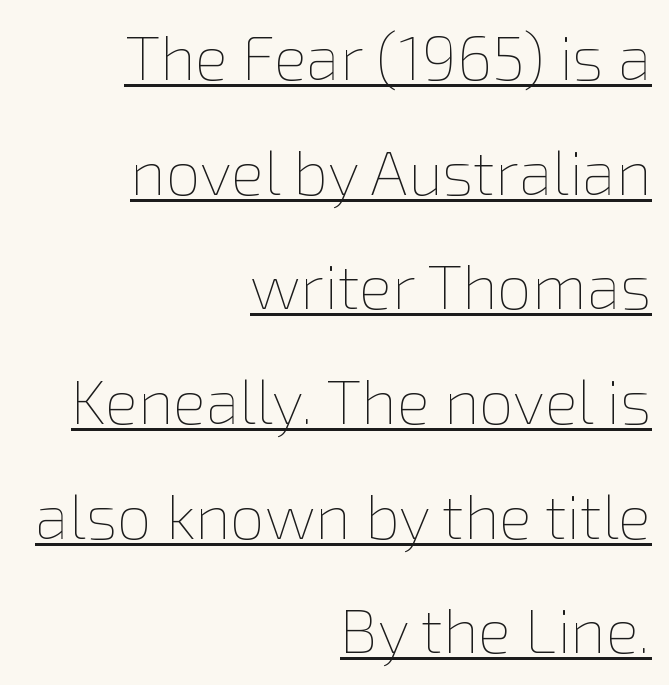
The image shows 62 px thin type, upright; set right-aligned, line spacing 1.85x, normal letter spacing, underlined; low stroke contrast and a medium x-height.
